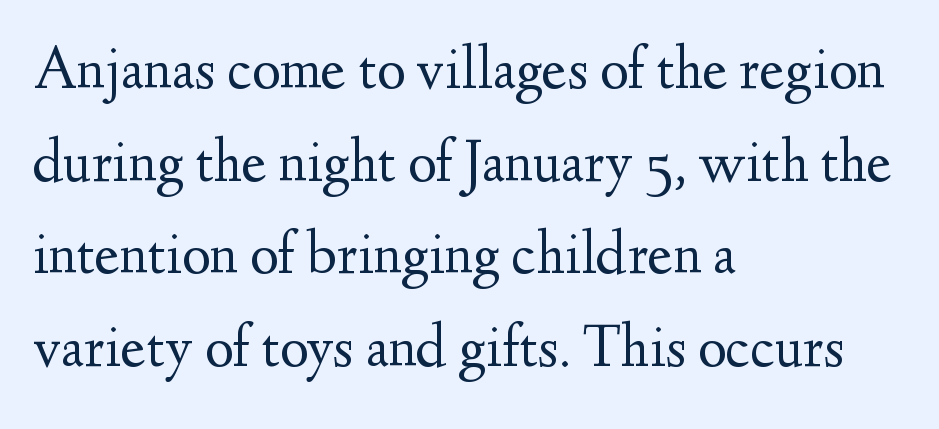
The image shows 61 px regular-weight serif type, upright; set left-aligned, normal line spacing (1.52x), normal letter spacing, not underlined; medium stroke contrast and a small x-height.
